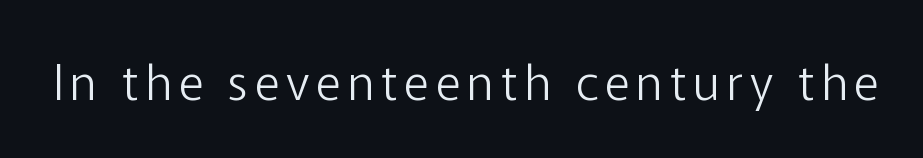
Q: Is the text bold? A: No.
Q: Is the text italic (slanted)? A: No, it is upright.
Q: Is the typeface a serif or a sans-serif typeface? A: Sans-serif.
Q: Is the text underlined? A: No.
Q: Width (condensed, normal, or wide)? A: Normal.
Q: Stroke contrast? A: Low.
Q: x-height? A: Medium.
Q: Monospaced? A: No.
